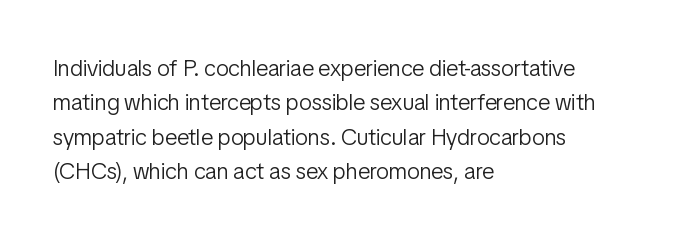
Q: Is the text bold? A: No.
Q: Is the text italic (slanted)? A: No, it is upright.
Q: Is the text underlined? A: No.
Q: How is the paragraph aligned? A: Left-aligned.
Q: Is the spacing between letters normal or unusually wide? A: Normal.
Q: Is the spacing between lines tight, normal or loose? A: Normal.
